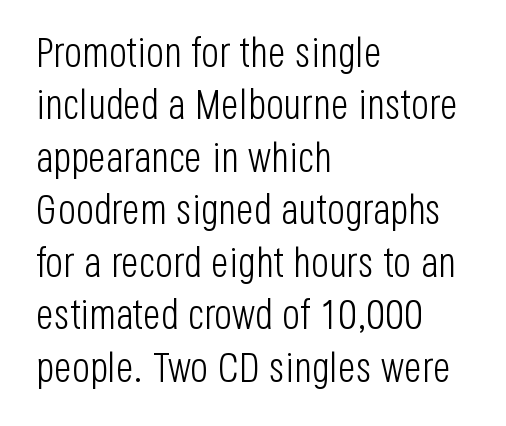
{"serif": "no", "italic": "no", "bold": "no", "weight": "light", "width": "condensed", "stroke_contrast": "low", "x_height": "large", "monospaced": "no", "underline": "no", "align": "left", "line_spacing": "normal", "line_spacing_ratio": 1.25, "letter_spacing": "normal", "letter_spacing_em": 0.0, "glyph_px": 42}
